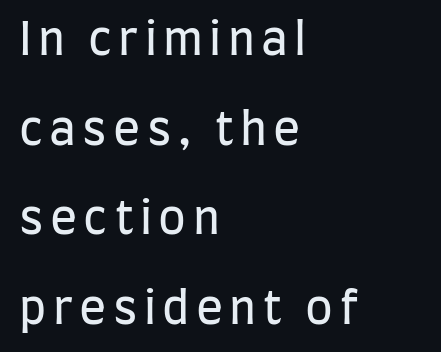
The image shows 45 px regular-weight, condensed sans-serif type, upright; set left-aligned, loose line spacing (1.99x), not underlined; low stroke contrast and a large x-height.
